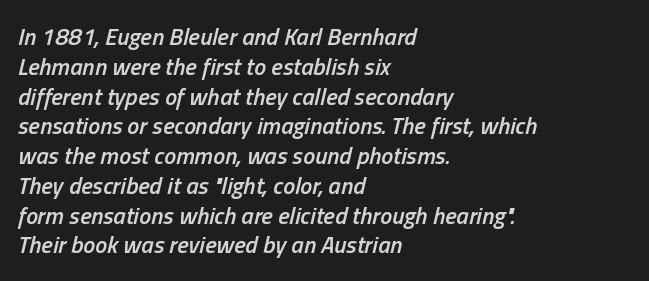
The glyphs are unaccompanied by any horizontal stroke below them. These lines were composed using italics. The rendering keeps characters at their native spacing. Summary of weight: moderately heavy, a semibold. The paragraph shown leans on its left margin.
